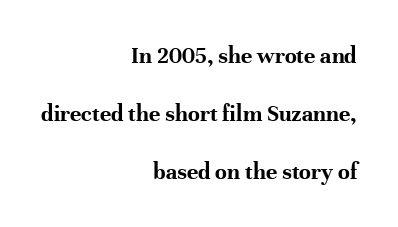
{"italic": "no", "bold": "yes", "underline": "no", "align": "right", "line_spacing": "loose", "line_spacing_ratio": 2.41, "letter_spacing": "normal", "letter_spacing_em": 0.0, "glyph_px": 24}
